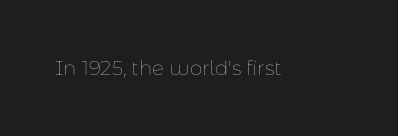
{"italic": "no", "bold": "no", "underline": "no", "letter_spacing": "normal", "letter_spacing_em": 0.0, "glyph_px": 20}
